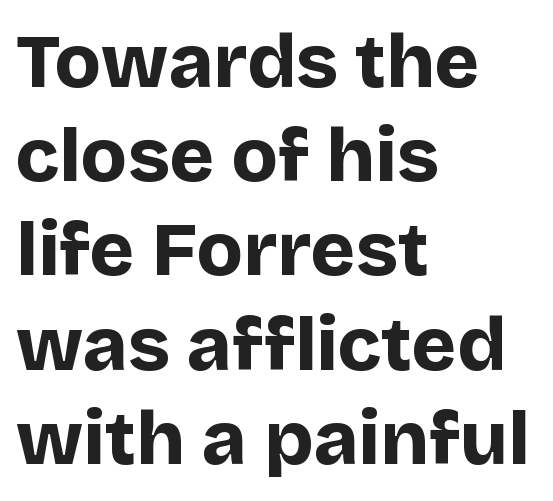
The image shows 76 px bold sans-serif type, upright; set left-aligned, line spacing 1.24x, normal letter spacing, not underlined; low stroke contrast and a large x-height.
